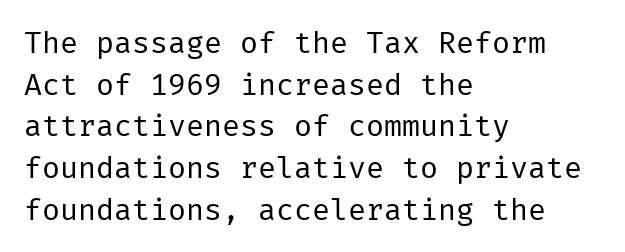
The tracking reads as untouched default to a designer's eye. The lines are quadded left. Only glyphs here, with clear space below each row. Reading down the column, the eye jumps a familiar distance to each next line. The letters look calm and open, with moderate or lighter stems. What kind of face is this? One without serifs — a sans.
